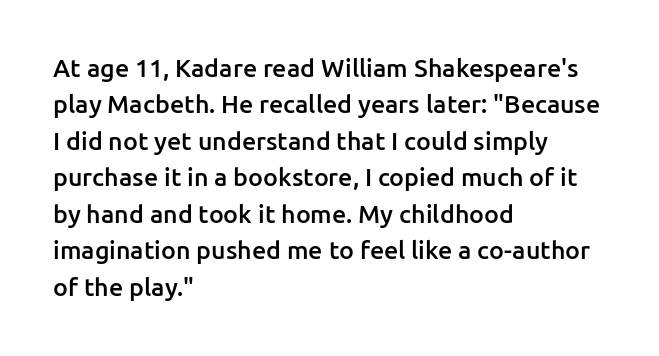
The image shows 25 px text type, upright; set left-aligned, normal line spacing (1.46x), normal letter spacing, not underlined.
